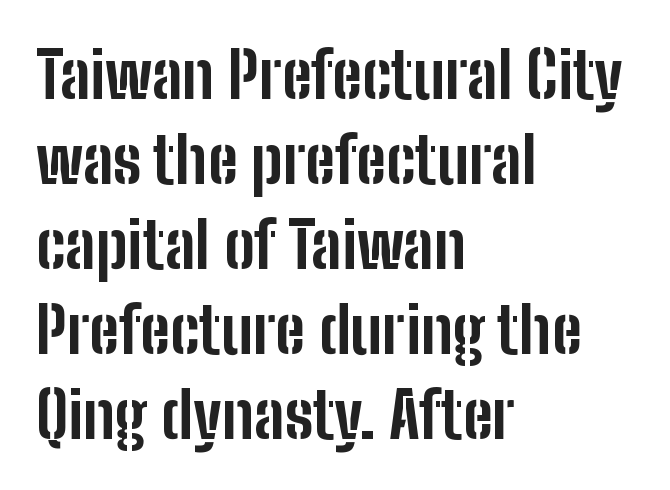
The image shows 64 px bold, condensed sans-serif type, upright; set left-aligned, normal line spacing (1.33x), normal letter spacing, not underlined; low stroke contrast and a medium x-height.
